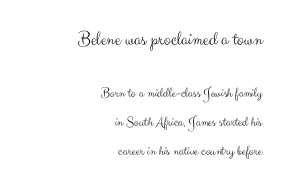
{"bold": "no", "underline": "no", "align": "right", "line_spacing": "loose", "line_spacing_ratio": 2.08, "letter_spacing": "normal", "letter_spacing_em": 0.0, "larger_block": "first", "size_ratio": 1.43, "glyph_px": 20}
